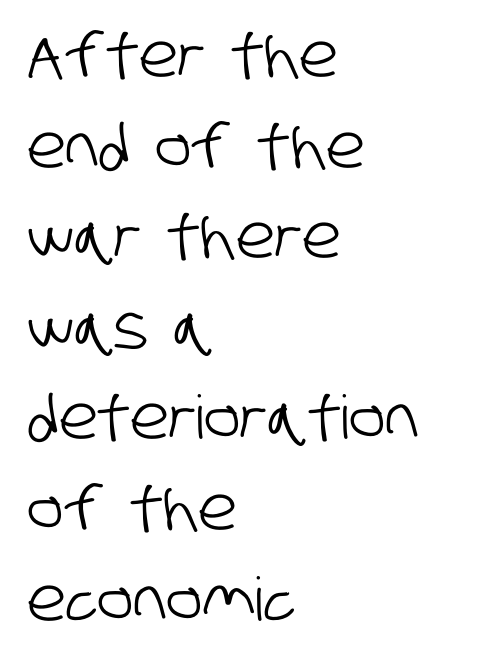
No extra tracking has been applied to these lines. In CSS terms this would be text-align: left. The face used here is proportionally spaced, like ordinary book or web type. Font category for this specimen: sans-serif. The passage shown is not underscored anywhere.
